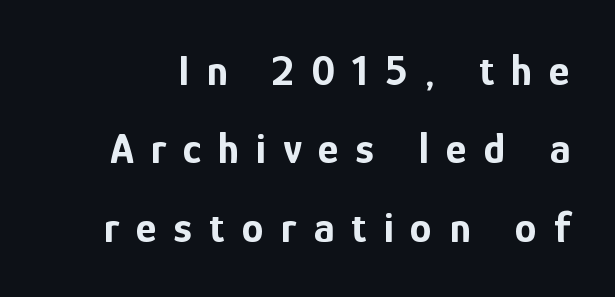
{"serif": "no", "italic": "no", "bold": "yes", "weight": "bold", "width": "condensed", "stroke_contrast": "low", "x_height": "medium", "monospaced": "no", "underline": "no", "line_spacing_ratio": 1.78, "letter_spacing": "wide", "letter_spacing_em": 0.39, "glyph_px": 44}
